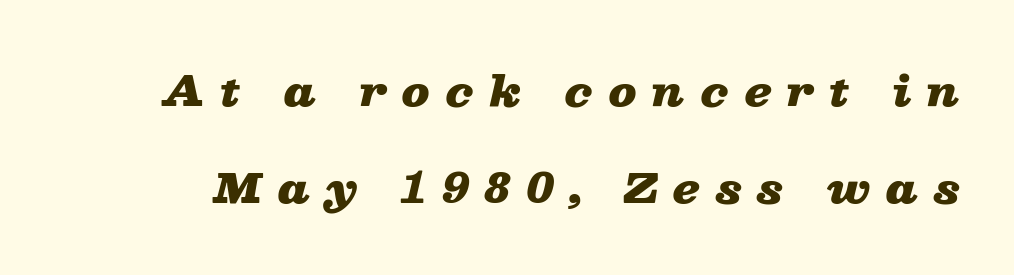
{"italic": "yes", "lean": "right", "slant_degrees": 13, "bold": "yes", "weight": "heavy", "width": "wide", "stroke_contrast": "low", "x_height": "medium", "monospaced": "no", "underline": "no", "line_spacing": "loose", "line_spacing_ratio": 2.36, "letter_spacing": "wide", "letter_spacing_em": 0.38, "glyph_px": 41}
